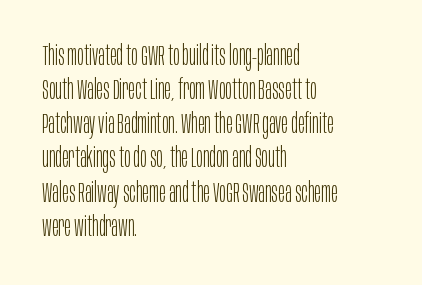
Q: Is the text bold? A: No.
Q: Is the text italic (slanted)? A: No, it is upright.
Q: Is the typeface a serif or a sans-serif typeface? A: Sans-serif.
Q: Is the text underlined? A: No.
Q: How is the paragraph aligned? A: Left-aligned.
Q: Is the spacing between letters normal or unusually wide? A: Normal.
Q: Width (condensed, normal, or wide)? A: Condensed.
Q: Stroke contrast? A: Low.
Q: x-height? A: Large.
Q: Monospaced? A: No.
